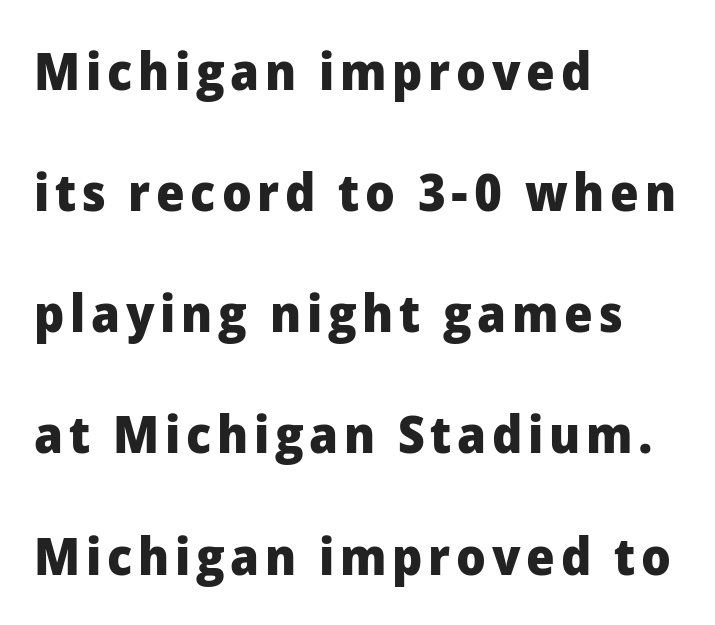
Q: Is the text bold? A: Yes.
Q: Is the text italic (slanted)? A: No, it is upright.
Q: Is the typeface a serif or a sans-serif typeface? A: Sans-serif.
Q: Is the text underlined? A: No.
Q: How is the paragraph aligned? A: Left-aligned.
Q: Is the spacing between lines tight, normal or loose? A: Loose.
Q: Width (condensed, normal, or wide)? A: Normal.
Q: Stroke contrast? A: Low.
Q: x-height? A: Medium.
Q: Monospaced? A: No.
